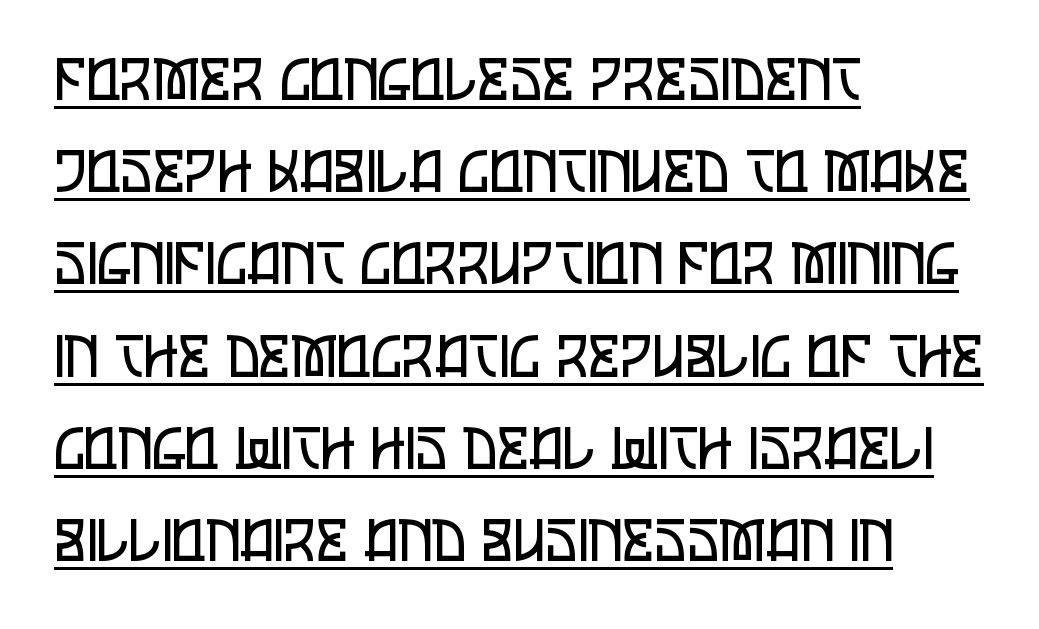
{"serif": "no", "italic": "no", "bold": "no", "weight": "regular", "width": "condensed", "stroke_contrast": "low", "x_height": "large", "monospaced": "no", "underline": "yes", "align": "left", "line_spacing": "normal", "line_spacing_ratio": 1.59, "letter_spacing": "normal", "letter_spacing_em": 0.0, "glyph_px": 58}
